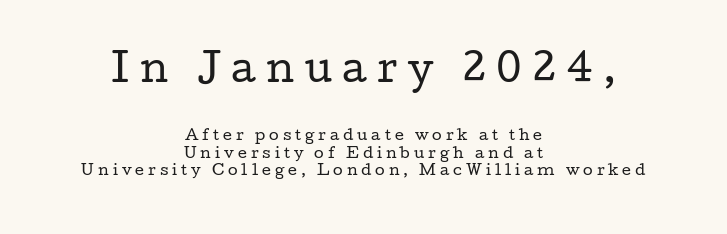
Upright lettering throughout. Letter spacing: wide. If you squint, the top block still reads clearly — it's the larger of the two. Vertical stems look standard width or narrower in stroke. The area under the type is left untouched.
